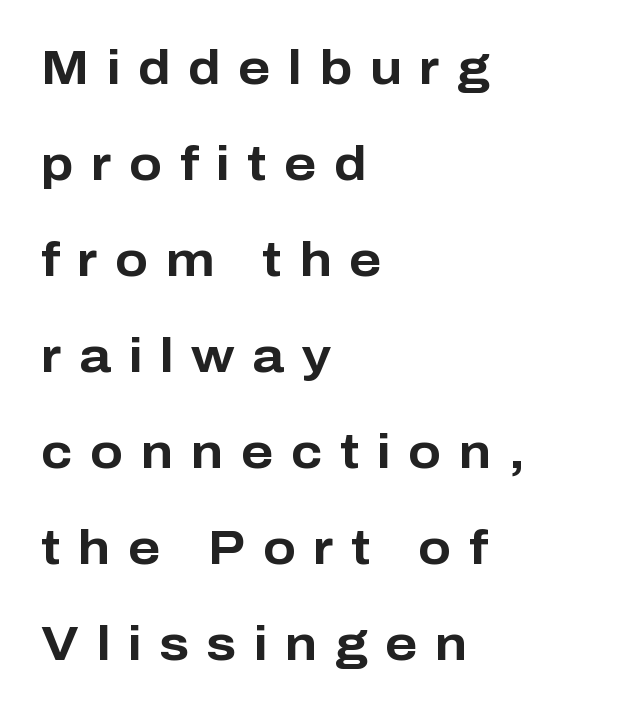
Q: Is the text bold? A: Yes.
Q: Is the text italic (slanted)? A: No, it is upright.
Q: Is the typeface a serif or a sans-serif typeface? A: Sans-serif.
Q: Is the text underlined? A: No.
Q: How is the paragraph aligned? A: Left-aligned.
Q: Is the spacing between letters normal or unusually wide? A: Unusually wide.
Q: Is the spacing between lines tight, normal or loose? A: Loose.
Q: Width (condensed, normal, or wide)? A: Normal.
Q: Stroke contrast? A: Low.
Q: x-height? A: Medium.
Q: Monospaced? A: No.
